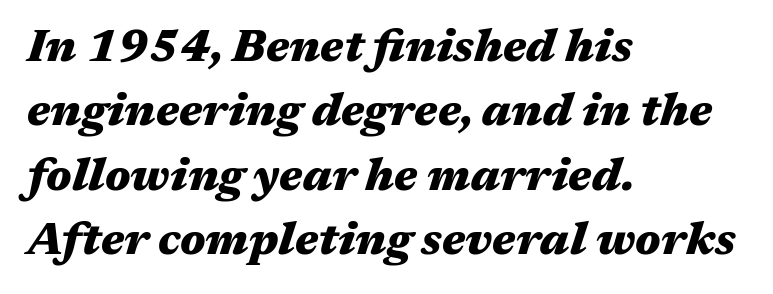
Is the type bold? Yes — the strokes are clearly thick and heavy. Vertical spacing — default. Horizontally, the lines are justified to the leading edge only. Characters are canted at an angle relative to the baseline's perpendicular. Compared with typical body copy, the letter spacing here is the same. Looks like regular typesetting: each glyph gets only the width it needs.
